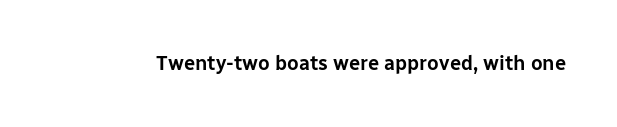
Q: Is the text italic (slanted)? A: No, it is upright.
Q: Is the text underlined? A: No.
Q: Is the spacing between letters normal or unusually wide? A: Normal.
